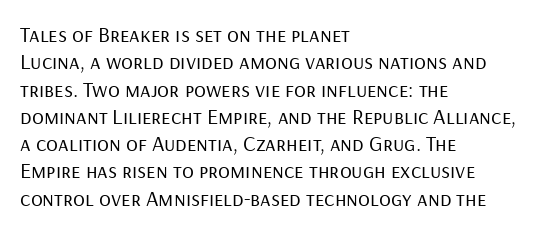
Rendered with straight, roman letterforms. Weight: not bold — regular or lighter. Words appear dense and cohesive because spacing is normal. Horizontal alignment here is leftward, the default for most running prose. A clean baseline with only descenders dipping below it.
